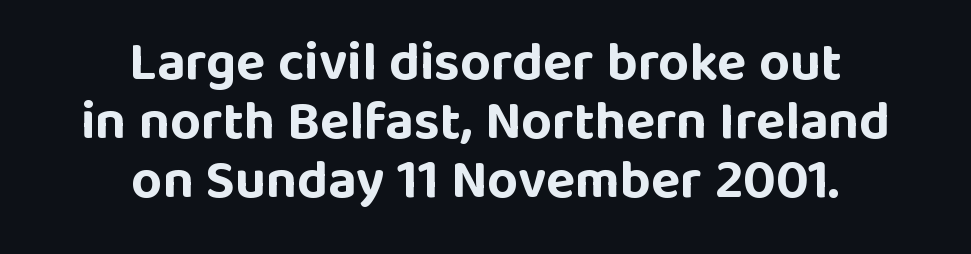
Q: Is the text bold? A: Yes.
Q: Is the text italic (slanted)? A: No, it is upright.
Q: Is the typeface a serif or a sans-serif typeface? A: Sans-serif.
Q: Is the text underlined? A: No.
Q: How is the paragraph aligned? A: Centered.
Q: Is the spacing between letters normal or unusually wide? A: Normal.
Q: Is the spacing between lines tight, normal or loose? A: Tight.
Q: Width (condensed, normal, or wide)? A: Normal.
Q: Stroke contrast? A: Low.
Q: x-height? A: Large.
Q: Monospaced? A: No.
